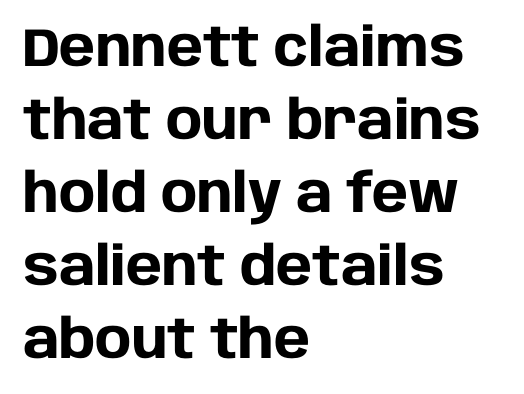
The specimen omits any rule beneath the text block's lines. Here the designer chose a conventional face with non-uniform glyph widths. Stroke terminals: plain, sans-serif. One glance says typical: line gaps are just what's usual.
